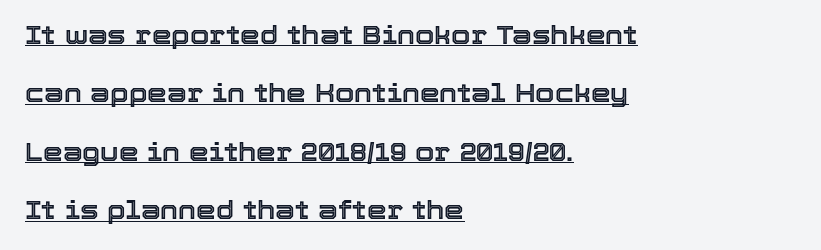
Q: Is the text italic (slanted)? A: No, it is upright.
Q: Is the text underlined? A: Yes.
Q: How is the paragraph aligned? A: Left-aligned.
Q: Is the spacing between letters normal or unusually wide? A: Normal.
Q: Is the spacing between lines tight, normal or loose? A: Loose.
